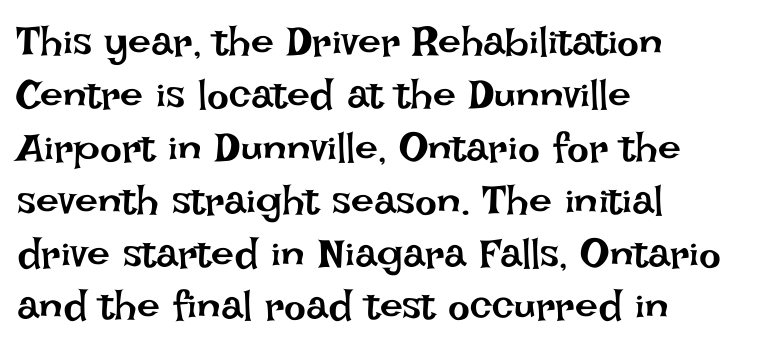
Q: Is the text bold? A: No.
Q: Is the text italic (slanted)? A: No, it is upright.
Q: Is the text underlined? A: No.
Q: How is the paragraph aligned? A: Left-aligned.
Q: Is the spacing between letters normal or unusually wide? A: Normal.
Q: Is the spacing between lines tight, normal or loose? A: Normal.
Q: Width (condensed, normal, or wide)? A: Normal.
Q: Stroke contrast? A: Low.
Q: x-height? A: Large.
Q: Monospaced? A: No.
